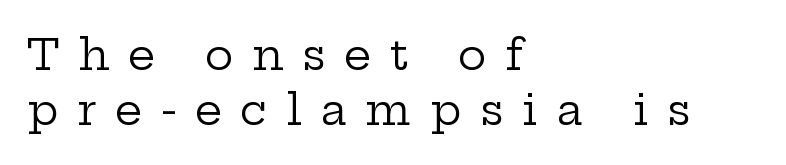
The image shows 43 px regular-weight, wide serif type, upright; set left-aligned, normal line spacing (1.28x), unusually wide letter spacing (+0.43 em), not underlined; low stroke contrast and a medium x-height.
